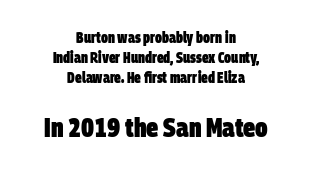
Q: Is the text bold? A: Yes.
Q: Is the text underlined? A: No.
Q: How is the paragraph aligned? A: Centered.
Q: Is the spacing between letters normal or unusually wide? A: Normal.
Q: Is the spacing between lines tight, normal or loose? A: Normal.
Q: Which block of text is set in a larger size, the first (top) or the second (bottom)? A: The second (bottom) one.
